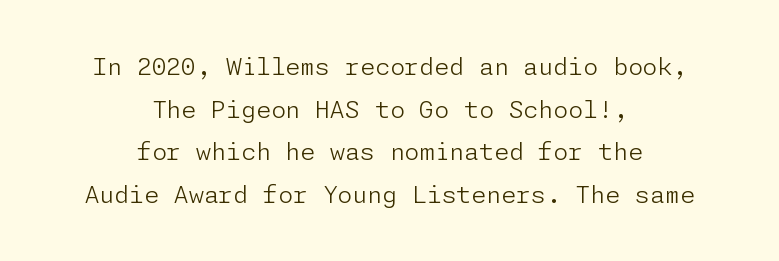
The image shows 24 px text type, upright; set centered, line spacing 1.78x, normal letter spacing, not underlined.
